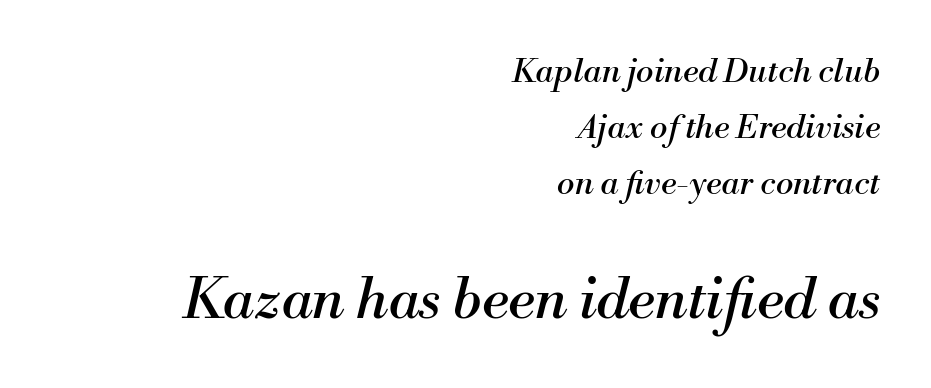
The typeface has the unassuming heft of standard copy or less. Tracking value appears to be zero — textbook default spacing. A bare baseline throughout the passage. The face used here is seriffed, in the tradition of book romans. You can tell it's italic because the verticals aren't actually vertical.
